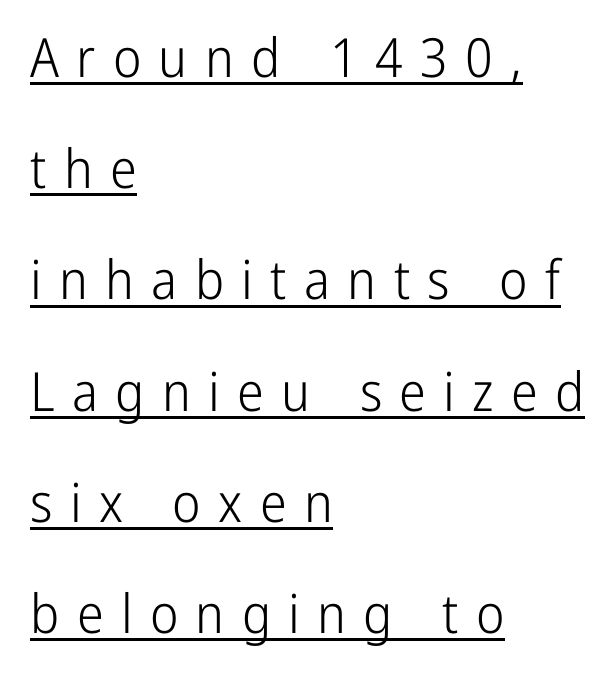
{"serif": "no", "italic": "no", "bold": "no", "weight": "light", "width": "condensed", "stroke_contrast": "low", "x_height": "medium", "monospaced": "no", "underline": "yes", "align": "left", "line_spacing": "loose", "line_spacing_ratio": 2.06, "letter_spacing": "wide", "letter_spacing_em": 0.32, "glyph_px": 54}
